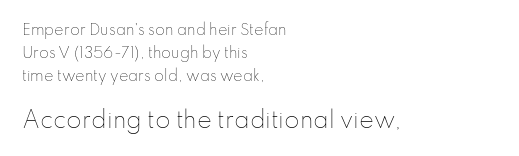
Observe the ordinary spacing: letters are neighbours, not strangers. This rendering features lettering with no underline. Italic? Not at all — the glyphs are vertical. Is there much room between lines? A standard amount, neither cramped nor airy. The strokes are not fattened; the text isn't bold. Here the second block reads like a headline and the first like body copy.
